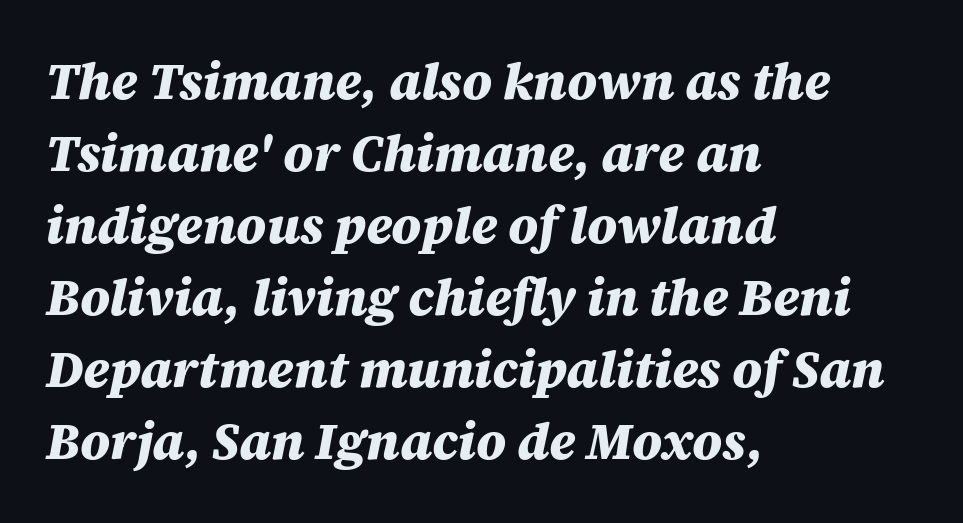
The image shows 51 px heavy type, italic (leaning right); set left-aligned, normal line spacing (1.41x), normal letter spacing, not underlined; medium stroke contrast and a large x-height.
